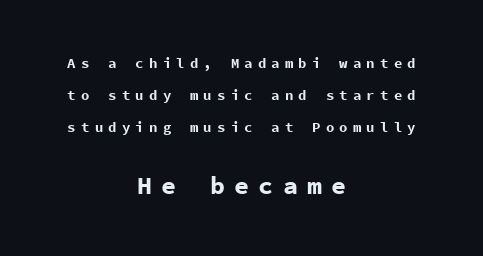
Typesetter's note: full bold, strokes at maximum text heaviness. This is roman type, the default non-slanted kind. The following chunk of copy outweighs the initial chunk in type size. Interline gaps are noticeably wide in this sample. The tracking jumps out immediately: characters are airy and widely separated.
